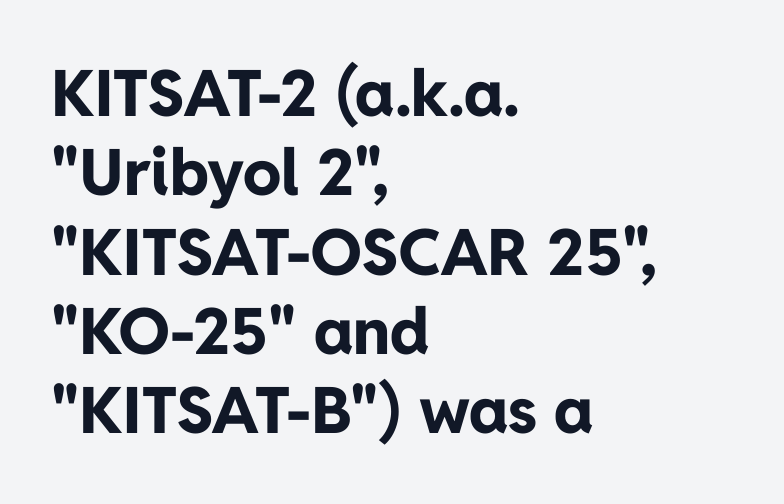
Q: Is the text bold? A: Yes.
Q: Is the text italic (slanted)? A: No, it is upright.
Q: Is the typeface a serif or a sans-serif typeface? A: Sans-serif.
Q: Is the text underlined? A: No.
Q: How is the paragraph aligned? A: Left-aligned.
Q: Is the spacing between letters normal or unusually wide? A: Normal.
Q: Width (condensed, normal, or wide)? A: Normal.
Q: Stroke contrast? A: Low.
Q: x-height? A: Medium.
Q: Monospaced? A: No.
